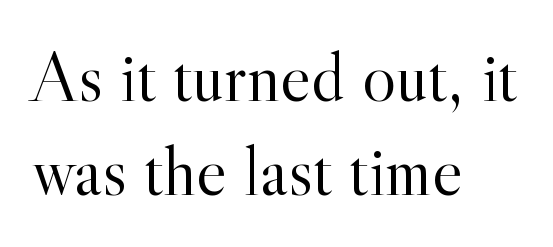
This rendering uses left alignment, leaving the right contour irregular. Honestly, there is no underline to notice here at all. Counters stay open thanks to moderate or lighter strokes. The line-height multiplier appears to be the usual default. The letters stand straight up with perfectly vertical stems.
